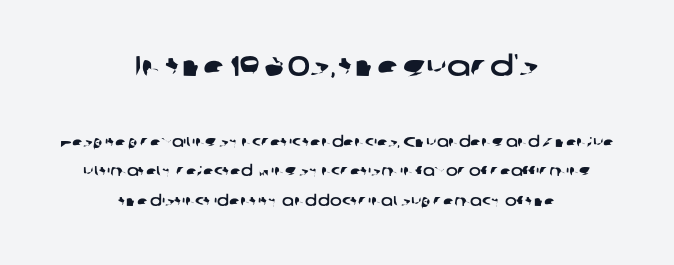
Regarding serifs, this sample does without them. Which margin do the lines hug? Neither — every line sits in the middle. Scale decreases going downward across the two blocks. This sample has the flowing, uneven cadence of proportional lettering.
